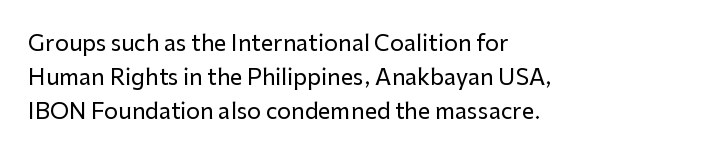
{"italic": "no", "underline": "no", "align": "left", "line_spacing": "normal", "line_spacing_ratio": 1.55, "letter_spacing": "normal", "letter_spacing_em": 0.0, "glyph_px": 22}
